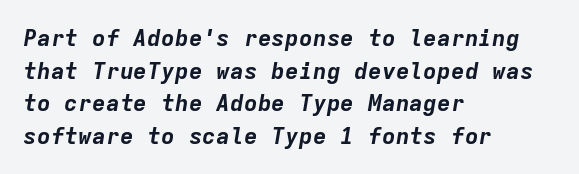
{"italic": "yes", "lean": "right", "slant_degrees": 9, "bold": "yes", "underline": "no", "align": "left", "line_spacing": "normal", "line_spacing_ratio": 1.42, "letter_spacing": "normal", "letter_spacing_em": 0.0, "glyph_px": 23}
